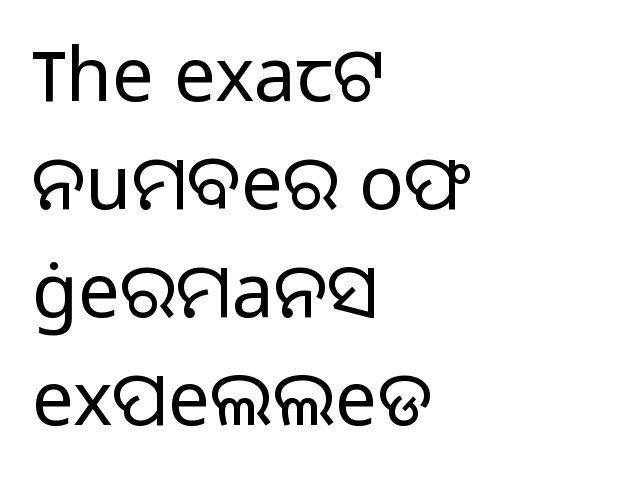
The image shows 75 px light sans-serif type, upright; set left-aligned, normal line spacing (1.44x), normal letter spacing, not underlined; low stroke contrast and a medium x-height.
